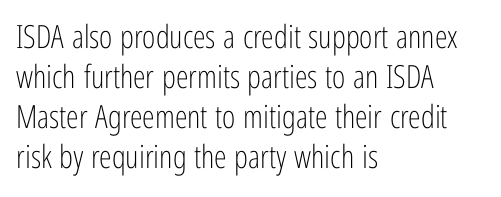
{"serif": "no", "italic": "no", "bold": "no", "weight": "light", "width": "condensed", "stroke_contrast": "low", "x_height": "medium", "monospaced": "no", "underline": "no", "align": "left", "line_spacing": "normal", "line_spacing_ratio": 1.25, "letter_spacing": "normal", "letter_spacing_em": 0.0, "glyph_px": 32}
